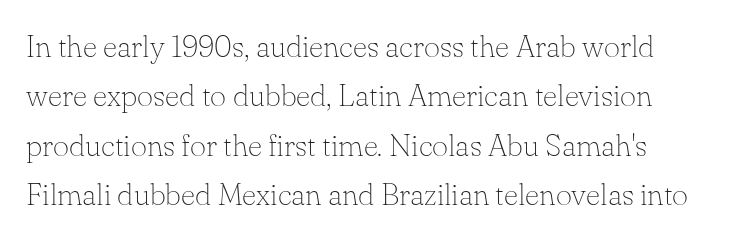
{"serif": "yes", "italic": "no", "bold": "no", "weight": "thin", "width": "normal", "stroke_contrast": "low", "x_height": "small", "monospaced": "no", "underline": "no", "line_spacing": "normal", "line_spacing_ratio": 1.59, "letter_spacing": "normal", "letter_spacing_em": 0.0, "glyph_px": 31}
